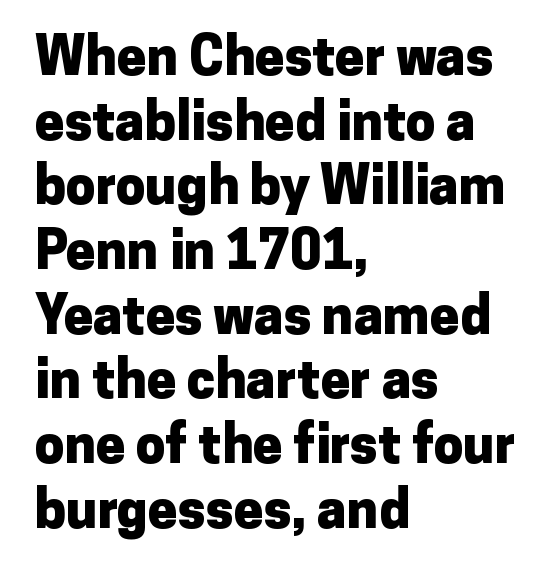
The area under the type is left untouched. The typesetting leans heavy: a genuine bold. Characters follow at the spacing the type designer built in. Is this a fixed-width face? No — the glyphs have proportional, varying widths.
